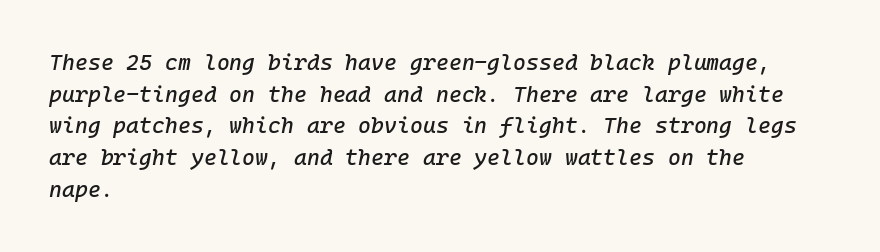
The image shows 22 px text type, italic (leaning right); set left-aligned, normal line spacing (1.44x), normal letter spacing, not underlined.
